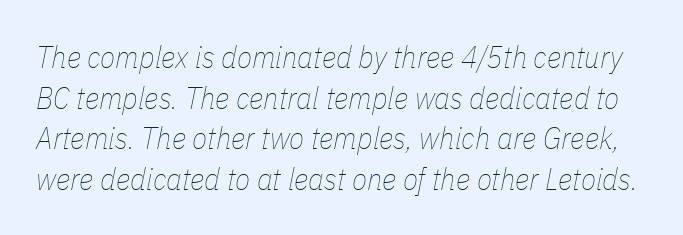
The image shows 31 px thin, condensed type, italic (leaning right); set normal line spacing (1.31x), normal letter spacing, not underlined; low stroke contrast and a medium x-height.
